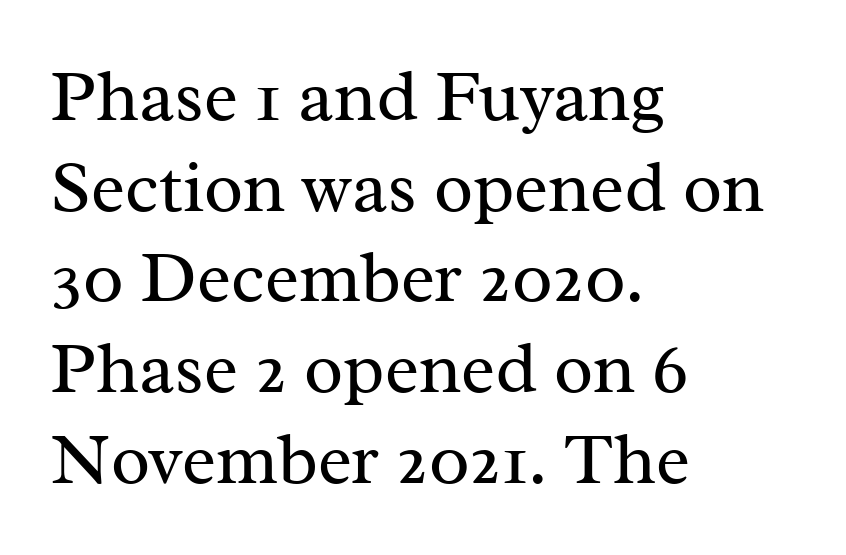
The image shows 72 px regular-weight serif type, upright; set left-aligned, normal line spacing (1.26x), normal letter spacing, not underlined; medium stroke contrast and a medium x-height.
